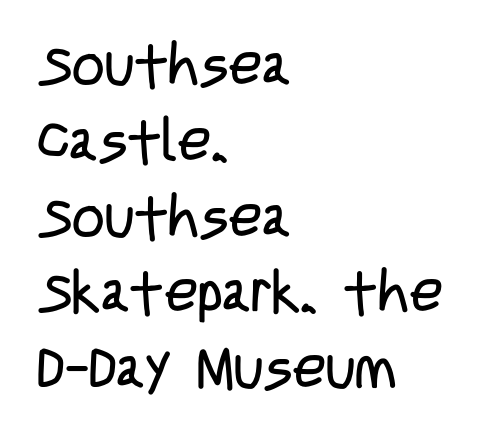
The image shows 57 px regular-weight, condensed sans-serif type, upright; set left-aligned, normal line spacing (1.33x), normal letter spacing, not underlined; low stroke contrast and a large x-height.
